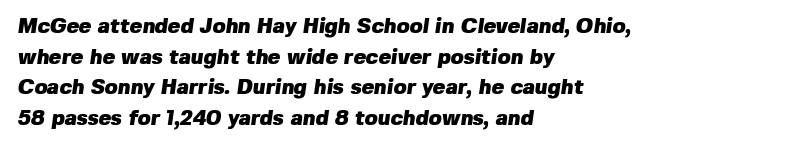
{"bold": "yes", "underline": "no", "align": "left", "line_spacing": "normal", "line_spacing_ratio": 1.46, "letter_spacing": "normal", "letter_spacing_em": 0.0, "glyph_px": 21}
